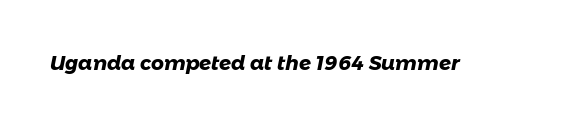
Standard letterfit; no display-style spreading of the glyphs. Plenty of ink on the page — the face is bold. The string is rendered with underlining switched off.
